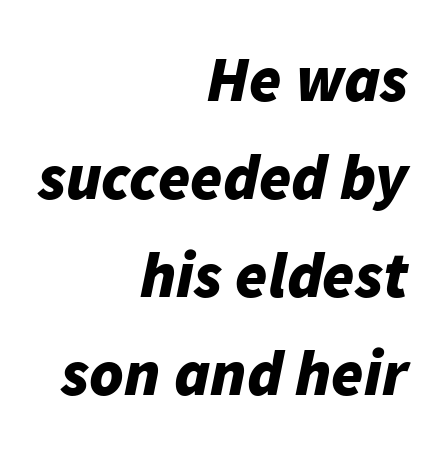
Q: Is the text bold? A: Yes.
Q: Is the text italic (slanted)? A: Yes, it leans right by about 11 degrees.
Q: Is the text underlined? A: No.
Q: How is the paragraph aligned? A: Right-aligned.
Q: Is the spacing between letters normal or unusually wide? A: Normal.
Q: Is the spacing between lines tight, normal or loose? A: Normal.
Q: Width (condensed, normal, or wide)? A: Normal.
Q: Stroke contrast? A: Low.
Q: x-height? A: Medium.
Q: Monospaced? A: No.
